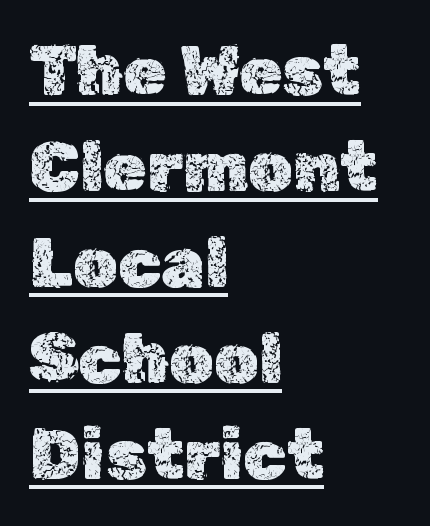
The image shows 70 px text type, upright; set left-aligned, normal line spacing (1.37x), normal letter spacing, underlined; a medium x-height.
